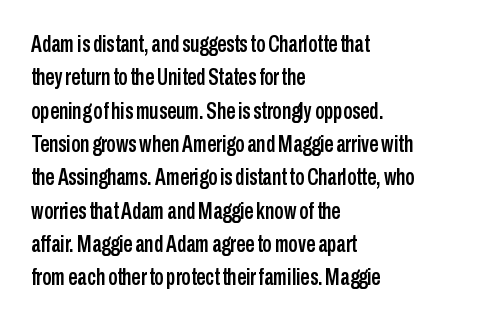
The image shows 23 px text type, upright; set left-aligned, normal line spacing (1.45x), normal letter spacing, not underlined.
